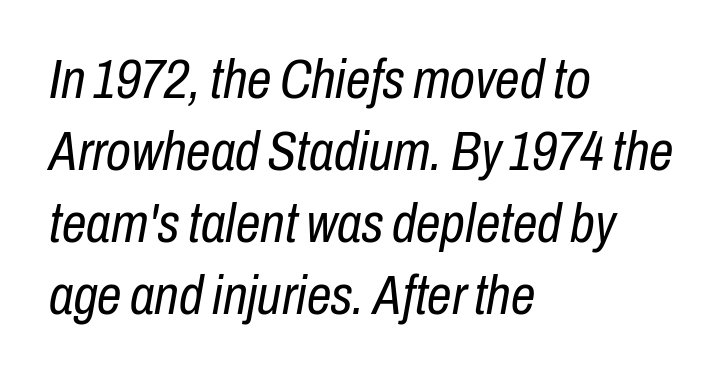
The image shows 55 px regular-weight, condensed type, italic (leaning right); set left-aligned, normal line spacing (1.31x), normal letter spacing, not underlined; low stroke contrast and a medium x-height.
